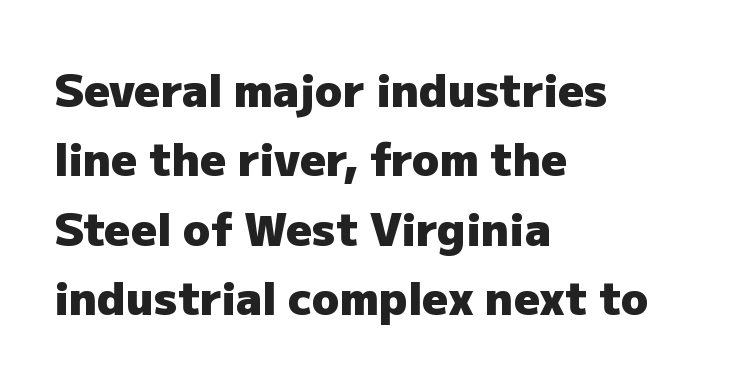
{"serif": "no", "italic": "no", "bold": "yes", "weight": "heavy", "width": "normal", "stroke_contrast": "low", "x_height": "medium", "monospaced": "no", "underline": "no", "align": "left", "line_spacing": "normal", "line_spacing_ratio": 1.54, "letter_spacing": "normal", "letter_spacing_em": 0.0, "glyph_px": 45}
